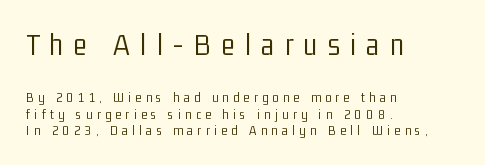
The image shows 32 px light, condensed sans-serif type, upright; set left-aligned, line spacing 1.18x, unusually wide letter spacing (+0.32 em), not underlined; the first (top) block is 2.29x larger; low stroke contrast and a medium x-height.
